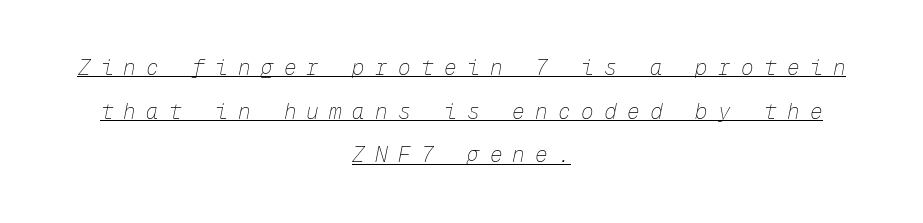
Q: Is the text bold? A: No.
Q: Is the text italic (slanted)? A: Yes, it leans right by about 12 degrees.
Q: Is the text underlined? A: Yes.
Q: How is the paragraph aligned? A: Centered.
Q: Is the spacing between letters normal or unusually wide? A: Unusually wide.
Q: Is the spacing between lines tight, normal or loose? A: Loose.
